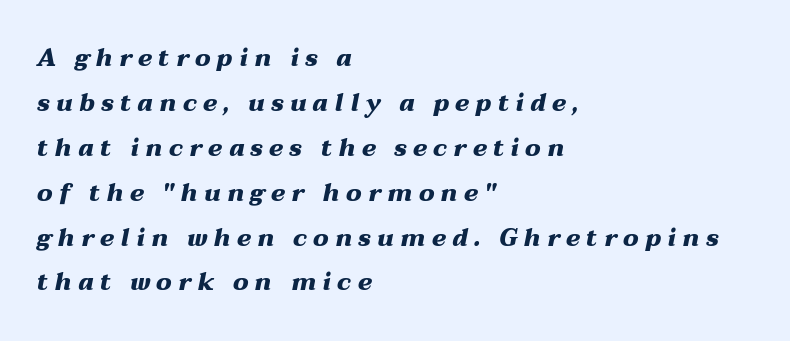
{"italic": "yes", "lean": "right", "slant_degrees": 12, "bold": "yes", "underline": "no", "align": "left", "line_spacing_ratio": 1.87, "letter_spacing": "wide", "letter_spacing_em": 0.26, "glyph_px": 24}
